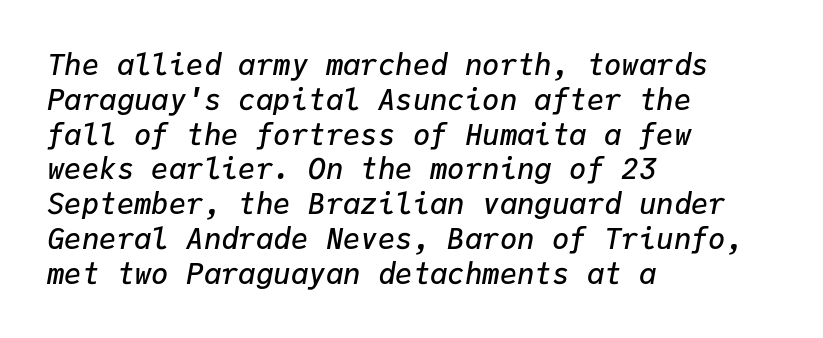
The image shows 29 px semibold type, italic (leaning right), monospaced; set left-aligned, line spacing 1.2x, normal letter spacing, not underlined; low stroke contrast and a medium x-height.
